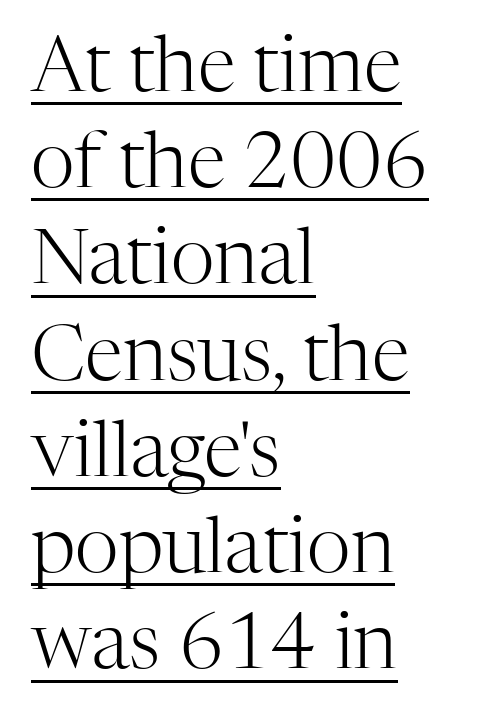
The image shows 77 px light serif type, upright; set left-aligned, normal line spacing (1.25x), normal letter spacing, underlined; high stroke contrast and a medium x-height.
